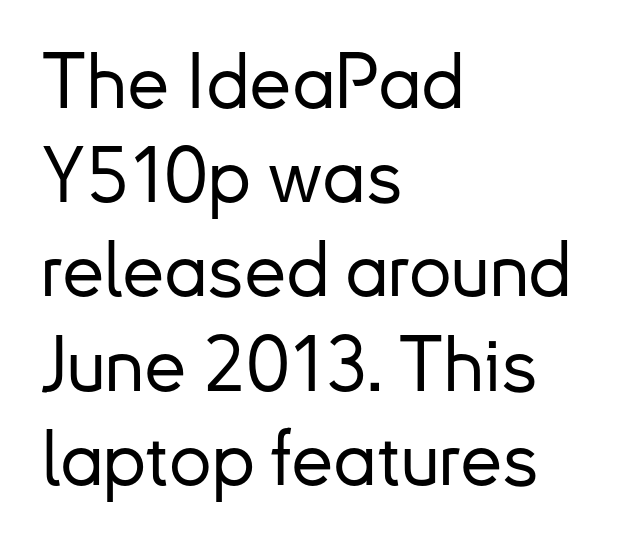
Q: Is the text italic (slanted)? A: No, it is upright.
Q: Is the typeface a serif or a sans-serif typeface? A: Sans-serif.
Q: Is the text underlined? A: No.
Q: How is the paragraph aligned? A: Left-aligned.
Q: Is the spacing between letters normal or unusually wide? A: Normal.
Q: Width (condensed, normal, or wide)? A: Normal.
Q: Stroke contrast? A: Low.
Q: x-height? A: Small.
Q: Monospaced? A: No.
